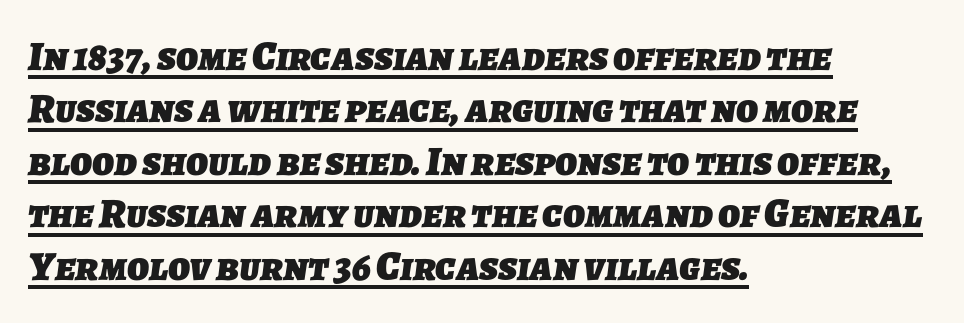
The image shows 41 px heavy sans-serif type; set left-aligned, normal line spacing (1.28x), normal letter spacing, underlined; low stroke contrast and a medium x-height.
